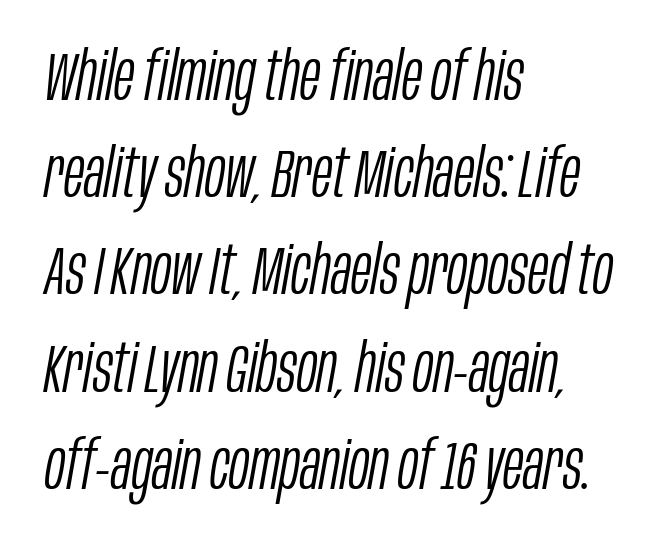
{"italic": "yes", "lean": "right", "slant_degrees": 10, "bold": "no", "weight": "light", "width": "condensed", "stroke_contrast": "low", "x_height": "large", "monospaced": "no", "underline": "no", "align": "left", "line_spacing": "normal", "line_spacing_ratio": 1.43, "letter_spacing": "normal", "letter_spacing_em": 0.0, "glyph_px": 68}
